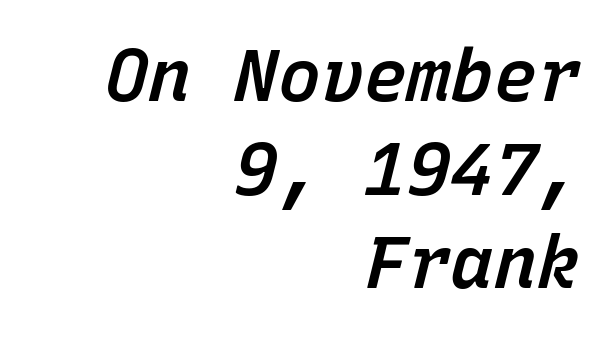
The image shows 72 px semibold type, italic (leaning right), monospaced; set right-aligned, normal line spacing (1.3x), normal letter spacing, not underlined; low stroke contrast and a medium x-height.
